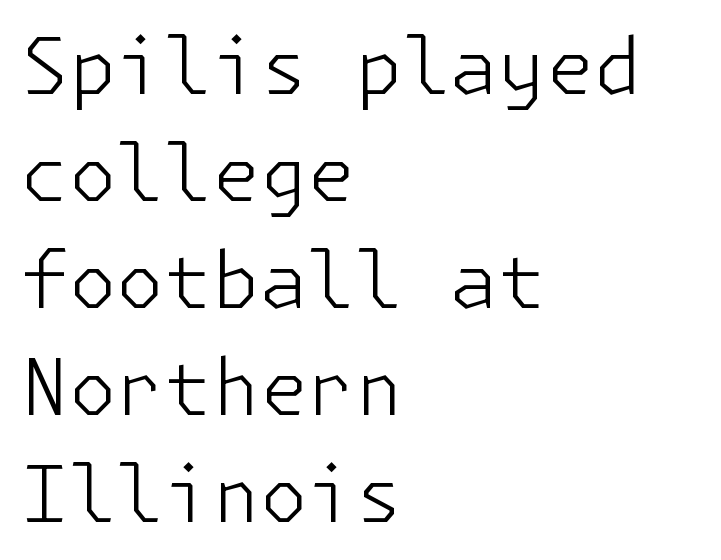
{"serif": "no", "italic": "no", "bold": "no", "weight": "light", "width": "normal", "stroke_contrast": "low", "x_height": "medium", "underline": "no", "align": "left", "line_spacing": "normal", "line_spacing_ratio": 1.39, "letter_spacing": "normal", "letter_spacing_em": 0.0, "glyph_px": 77}
